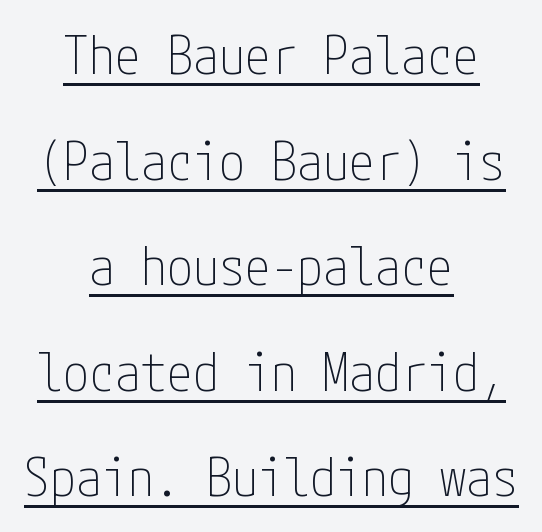
Q: Is the text bold? A: No.
Q: Is the text italic (slanted)? A: No, it is upright.
Q: Is the typeface a serif or a sans-serif typeface? A: Sans-serif.
Q: Is the text underlined? A: Yes.
Q: How is the paragraph aligned? A: Centered.
Q: Is the spacing between letters normal or unusually wide? A: Normal.
Q: Is the spacing between lines tight, normal or loose? A: Loose.
Q: Width (condensed, normal, or wide)? A: Condensed.
Q: Stroke contrast? A: Low.
Q: x-height? A: Medium.
